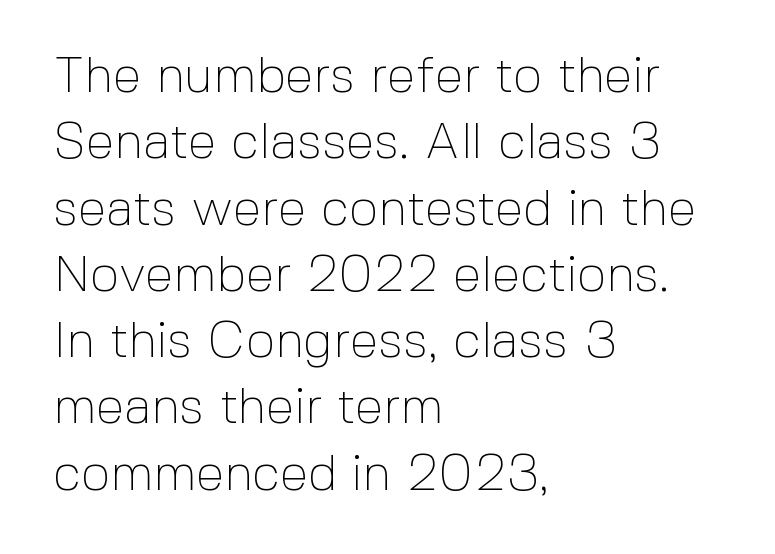
Q: Is the text bold? A: No.
Q: Is the text italic (slanted)? A: No, it is upright.
Q: Is the typeface a serif or a sans-serif typeface? A: Sans-serif.
Q: Is the text underlined? A: No.
Q: How is the paragraph aligned? A: Left-aligned.
Q: Is the spacing between letters normal or unusually wide? A: Normal.
Q: Is the spacing between lines tight, normal or loose? A: Normal.
Q: Width (condensed, normal, or wide)? A: Normal.
Q: x-height? A: Medium.
Q: Monospaced? A: No.
